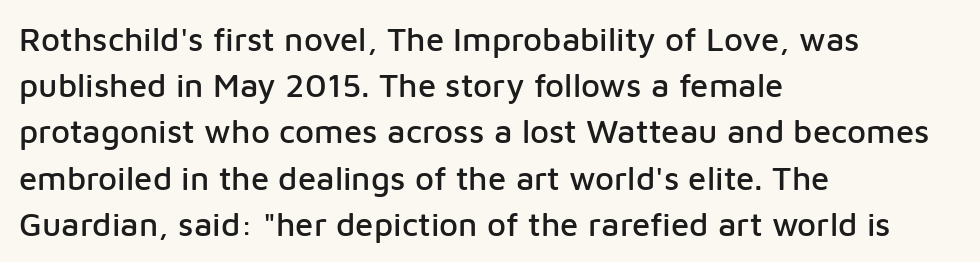
Q: Is the text italic (slanted)? A: No, it is upright.
Q: Is the typeface a serif or a sans-serif typeface? A: Sans-serif.
Q: Is the text underlined? A: No.
Q: How is the paragraph aligned? A: Left-aligned.
Q: Is the spacing between letters normal or unusually wide? A: Normal.
Q: Is the spacing between lines tight, normal or loose? A: Normal.
Q: Width (condensed, normal, or wide)? A: Normal.
Q: Stroke contrast? A: Low.
Q: x-height? A: Medium.
Q: Monospaced? A: No.
